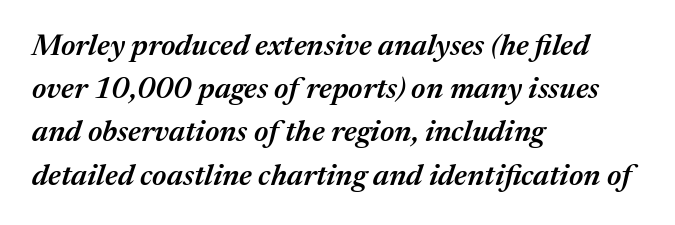
{"italic": "yes", "lean": "right", "slant_degrees": 17, "bold": "semi", "weight": "semibold", "width": "normal", "stroke_contrast": "medium", "x_height": "medium", "monospaced": "no", "underline": "no", "align": "left", "line_spacing": "normal", "line_spacing_ratio": 1.44, "letter_spacing": "normal", "letter_spacing_em": 0.0, "glyph_px": 30}
